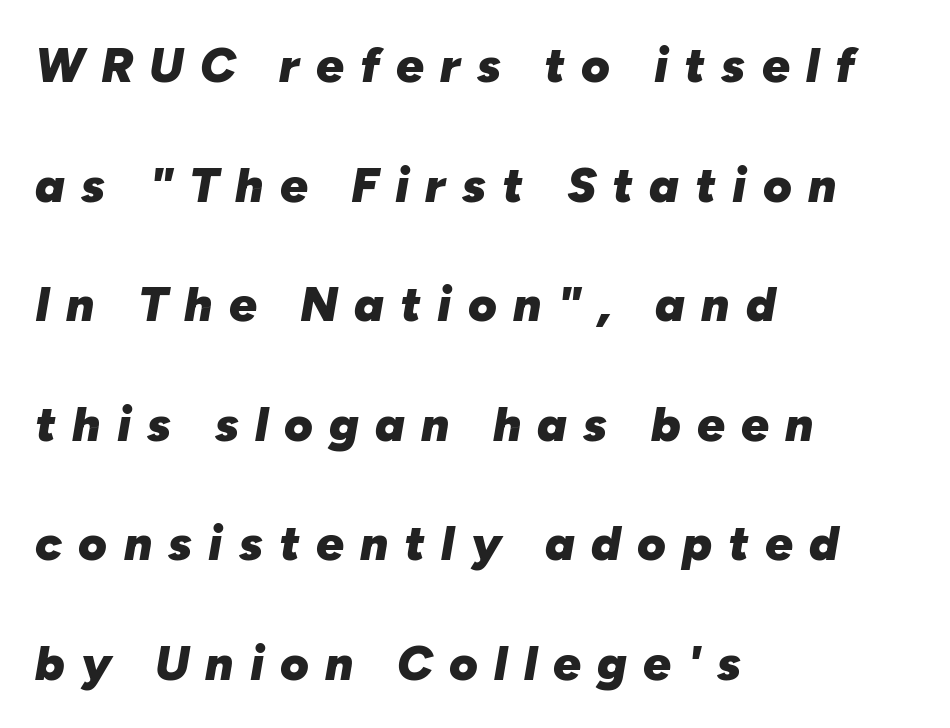
The image shows 49 px heavy type, italic (leaning right); set left-aligned, loose line spacing (2.44x), unusually wide letter spacing (+0.33 em), not underlined; low stroke contrast and a medium x-height.
